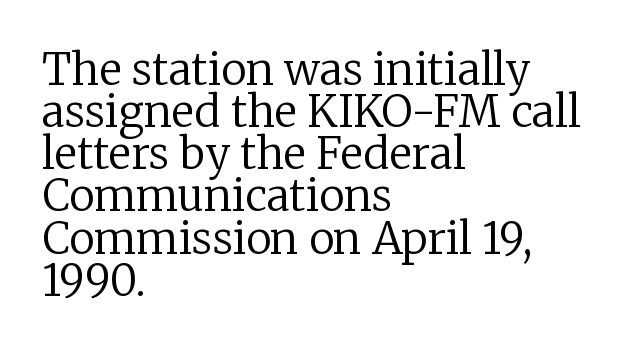
The image shows 43 px regular-weight serif type, upright; set left-aligned, tight line spacing (0.98x), normal letter spacing, not underlined; low stroke contrast and a medium x-height.
